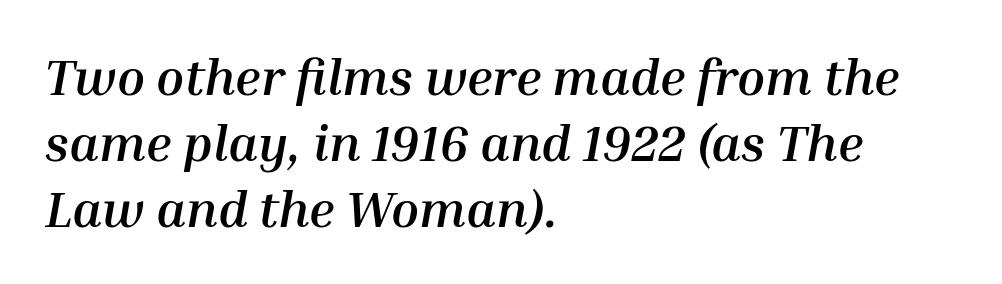
The image shows 51 px semibold type, italic (leaning right); set left-aligned, normal line spacing (1.29x), normal letter spacing, not underlined; medium stroke contrast and a medium x-height.
